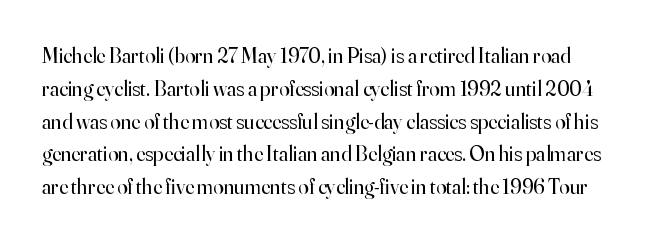
No italicization has been applied; the sample stays upright. Rows of type keep a routine distance in the vertical direction. Bare-footed words on every line. Tracking here is standard; glyphs follow each other at the usual distance. No extra ink here — the face is not bold.
